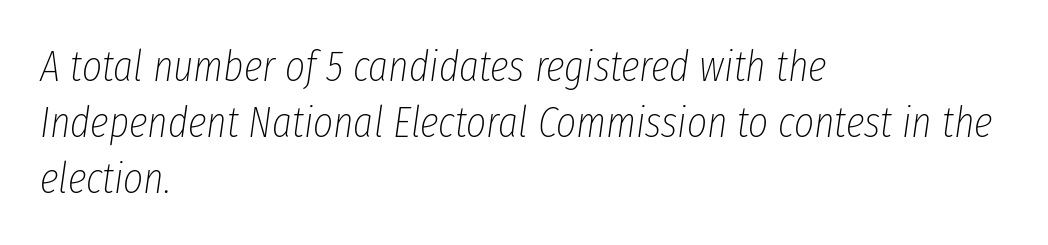
The image shows 43 px thin, condensed type, italic (leaning right); set left-aligned, normal line spacing (1.3x), normal letter spacing, not underlined; low stroke contrast and a medium x-height.
